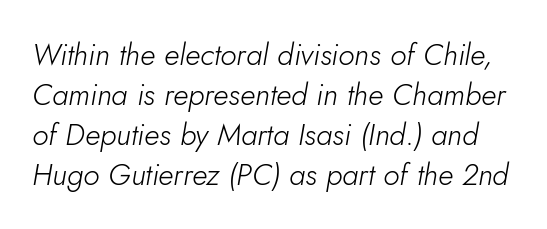
The image shows 30 px light type, italic (leaning right); set normal line spacing (1.33x), normal letter spacing, not underlined; low stroke contrast and a small x-height.
